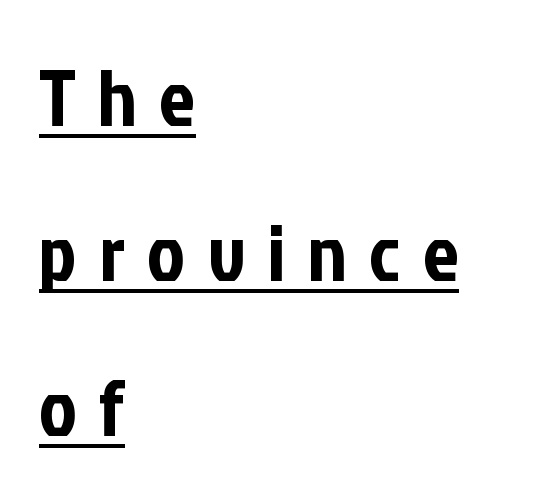
{"serif": "no", "italic": "no", "width": "condensed", "stroke_contrast": "low", "x_height": "medium", "monospaced": "no", "underline": "yes", "align": "left", "line_spacing": "loose", "line_spacing_ratio": 1.94, "letter_spacing": "wide", "letter_spacing_em": 0.28, "glyph_px": 80}
